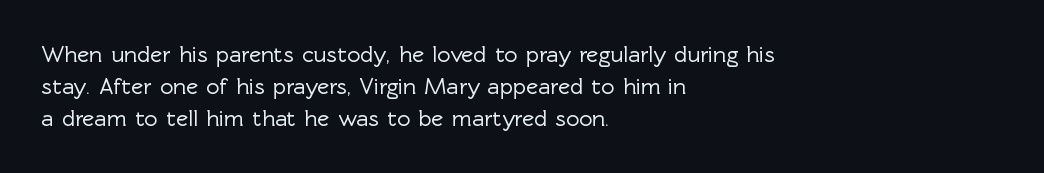
These lines are set flush left with a ragged right edge. Nope, not italic — everything's standing straight. Observe the ordinary spacing: letters are neighbours, not strangers. Vertically, the passage feels balanced, rows spaced as you'd expect. Has an underline been added? It has not.
